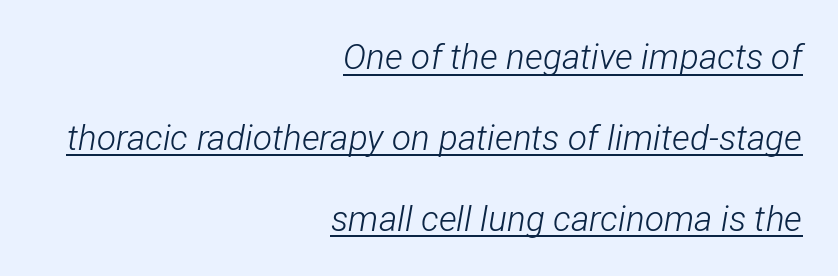
Q: Is the text bold? A: No.
Q: Is the text italic (slanted)? A: Yes, it leans right by about 12 degrees.
Q: Is the text underlined? A: Yes.
Q: How is the paragraph aligned? A: Right-aligned.
Q: Is the spacing between letters normal or unusually wide? A: Normal.
Q: Is the spacing between lines tight, normal or loose? A: Loose.
Q: Width (condensed, normal, or wide)? A: Condensed.
Q: Stroke contrast? A: Low.
Q: x-height? A: Medium.
Q: Monospaced? A: No.
